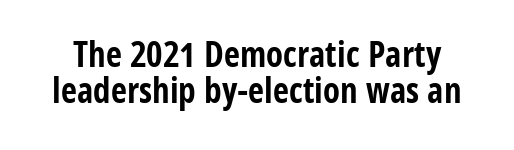
The image shows 35 px bold, condensed sans-serif type, upright; set tight line spacing (1.03x), normal letter spacing, not underlined; low stroke contrast and a large x-height.
